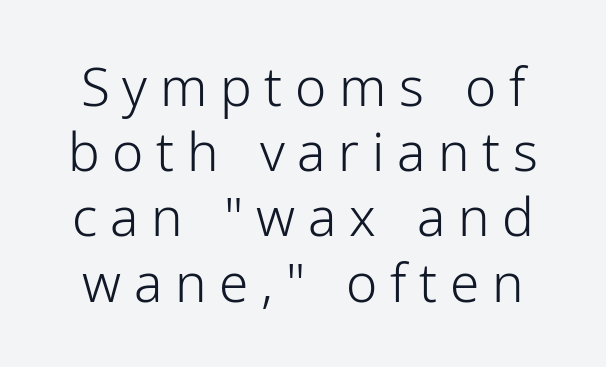
Proportional: the letters do not fall into vertical columns. Unmarked baselines from the first word to the last. Do the letters lean? They stand straight. What kind of face is this? One without serifs — a sans.
